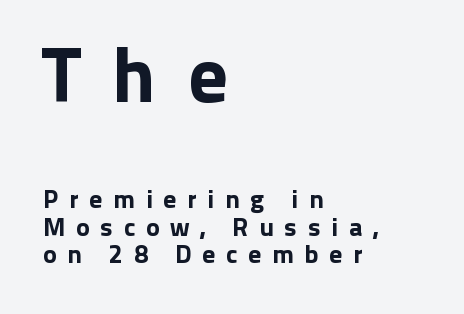
The image shows 78 px sans-serif type, upright; set left-aligned, tight line spacing (1.06x), unusually wide letter spacing (+0.41 em), not underlined; the first (top) block is 3.0x larger; low stroke contrast and a medium x-height.
